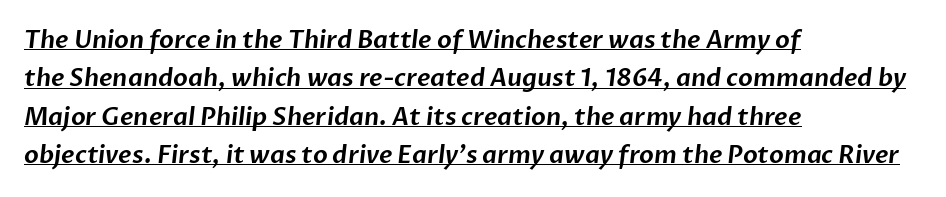
The type is set solid horizontally, with unmodified tracking. A typographer would call this underscored text. The ragged edge is on the right, which tells us the setting is flush left. Summary of vertical rhythm: regular, with standard interline spacing.
